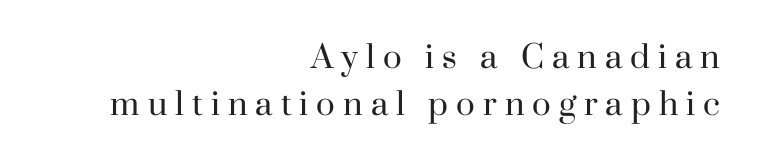
The image shows 31 px regular-weight serif type, upright; set right-aligned, normal line spacing (1.53x), unusually wide letter spacing (+0.26 em), not underlined; high stroke contrast and a small x-height.
